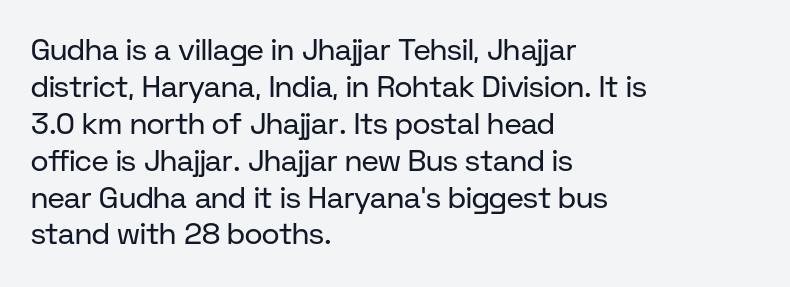
The image shows 30 px regular-weight sans-serif type, upright; set left-aligned, line spacing 1.23x, normal letter spacing, not underlined; low stroke contrast and a medium x-height.
